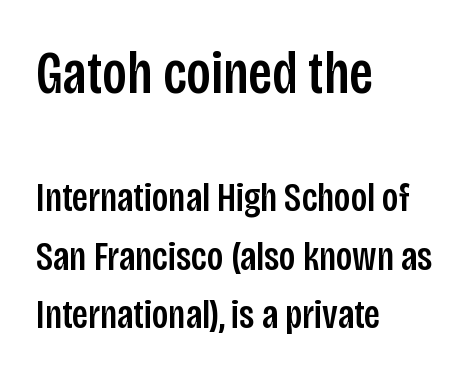
Q: Is the text italic (slanted)? A: No, it is upright.
Q: Is the typeface a serif or a sans-serif typeface? A: Sans-serif.
Q: Is the text underlined? A: No.
Q: How is the paragraph aligned? A: Left-aligned.
Q: Is the spacing between letters normal or unusually wide? A: Normal.
Q: Is the spacing between lines tight, normal or loose? A: Normal.
Q: Which block of text is set in a larger size, the first (top) or the second (bottom)? A: The first (top) one.
Q: Width (condensed, normal, or wide)? A: Condensed.
Q: Stroke contrast? A: Low.
Q: x-height? A: Large.
Q: Monospaced? A: No.
